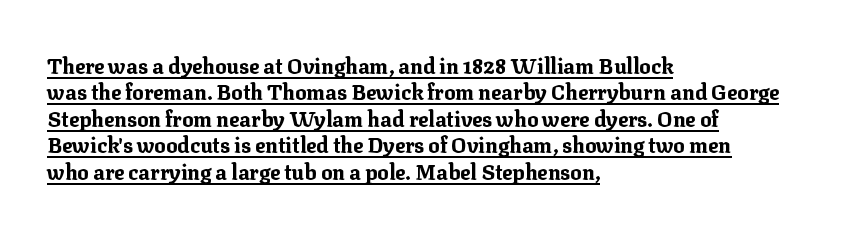
The image shows 21 px bold type, upright; set left-aligned, normal line spacing (1.26x), normal letter spacing, underlined.
